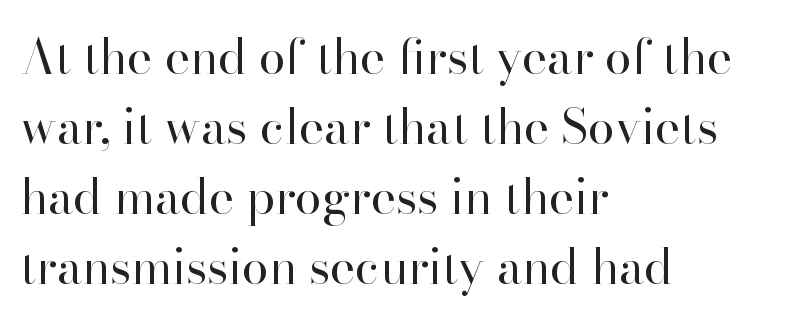
Q: Is the text bold? A: No.
Q: Is the text italic (slanted)? A: No, it is upright.
Q: Is the typeface a serif or a sans-serif typeface? A: Serif.
Q: Is the text underlined? A: No.
Q: How is the paragraph aligned? A: Left-aligned.
Q: Is the spacing between letters normal or unusually wide? A: Normal.
Q: Is the spacing between lines tight, normal or loose? A: Normal.
Q: Width (condensed, normal, or wide)? A: Normal.
Q: Stroke contrast? A: High.
Q: x-height? A: Small.
Q: Monospaced? A: No.
